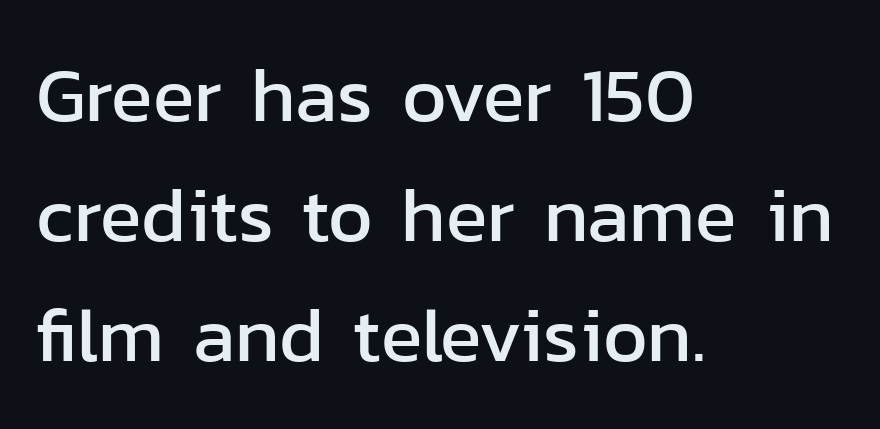
Serifs: no, the terminals of the letterforms are clean. Look at the tracking — it's just the regular setting, nothing added. Horizontally, the lines are justified to the leading edge only. Nope, not italic — everything's standing straight. Check the space under the baseline: it is left empty. If you measured baseline to baseline, you'd find a middling distance.
